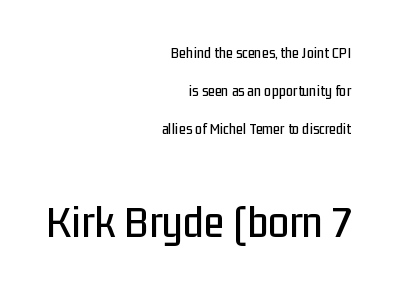
The image shows 47 px condensed sans-serif type, upright; set right-aligned, loose line spacing (2.39x), normal letter spacing, not underlined; the second (bottom) block is 2.94x larger; low stroke contrast and a medium x-height.
